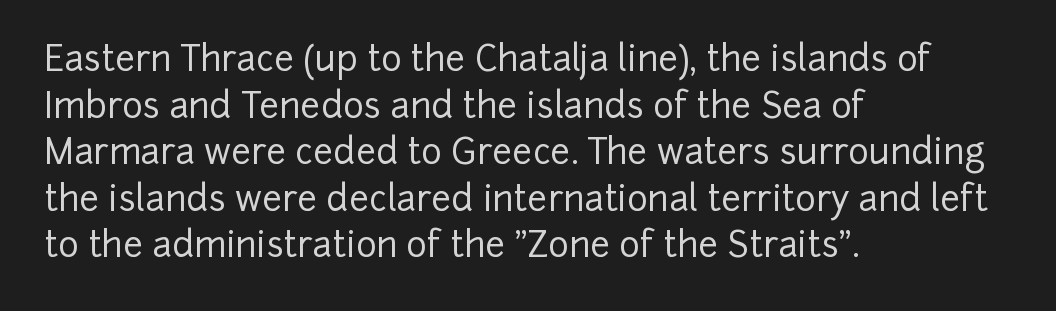
The image shows 35 px sans-serif type, upright; set left-aligned, normal line spacing (1.33x), normal letter spacing, not underlined; low stroke contrast and a medium x-height.
